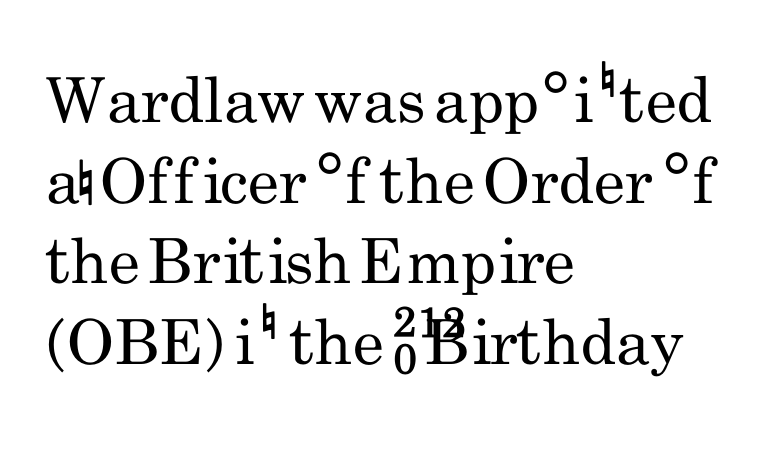
The image shows 62 px regular-weight, condensed sans-serif type, upright; set left-aligned, normal line spacing (1.3x), normal letter spacing, not underlined; low stroke contrast and a small x-height.
